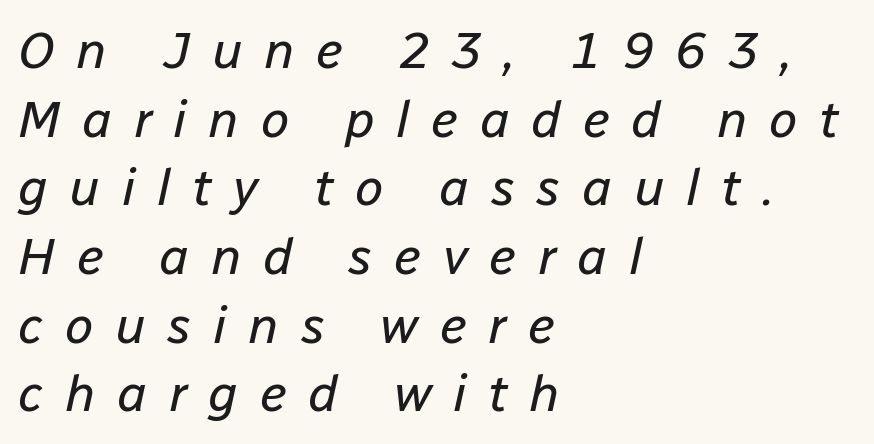
{"italic": "yes", "lean": "right", "slant_degrees": 12, "bold": "no", "weight": "regular", "width": "normal", "stroke_contrast": "low", "x_height": "medium", "monospaced": "no", "underline": "no", "align": "left", "line_spacing": "normal", "line_spacing_ratio": 1.32, "letter_spacing": "wide", "letter_spacing_em": 0.41, "glyph_px": 52}
